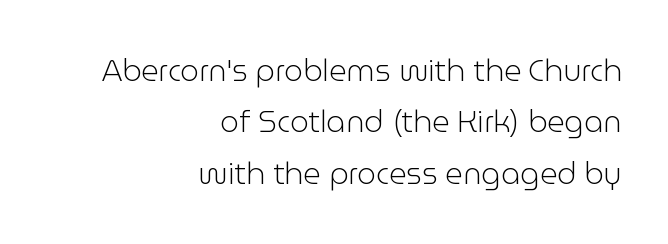
Q: Is the text bold? A: No.
Q: Is the text italic (slanted)? A: No, it is upright.
Q: Is the typeface a serif or a sans-serif typeface? A: Sans-serif.
Q: Is the text underlined? A: No.
Q: How is the paragraph aligned? A: Right-aligned.
Q: Is the spacing between letters normal or unusually wide? A: Normal.
Q: Width (condensed, normal, or wide)? A: Normal.
Q: Stroke contrast? A: Low.
Q: x-height? A: Medium.
Q: Monospaced? A: No.
